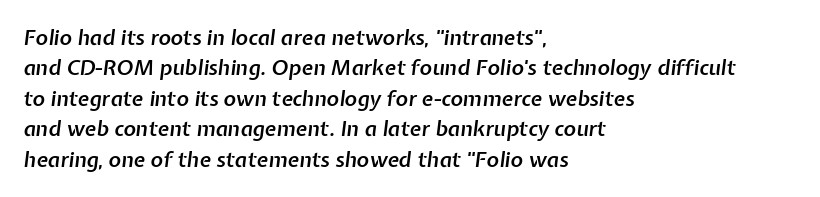
{"italic": "yes", "lean": "right", "slant_degrees": 7, "bold": "semi", "underline": "no", "align": "left", "line_spacing": "normal", "line_spacing_ratio": 1.45, "letter_spacing": "normal", "letter_spacing_em": 0.0, "glyph_px": 21}
